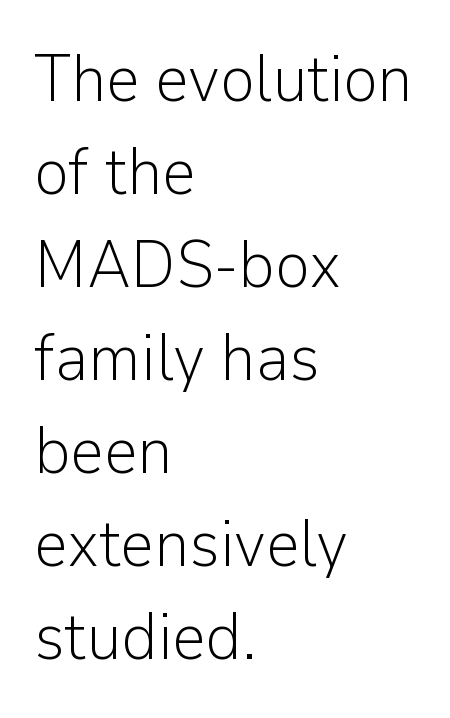
Q: Is the text bold? A: No.
Q: Is the text italic (slanted)? A: No, it is upright.
Q: Is the typeface a serif or a sans-serif typeface? A: Sans-serif.
Q: Is the text underlined? A: No.
Q: How is the paragraph aligned? A: Left-aligned.
Q: Is the spacing between letters normal or unusually wide? A: Normal.
Q: Is the spacing between lines tight, normal or loose? A: Normal.
Q: Width (condensed, normal, or wide)? A: Normal.
Q: Stroke contrast? A: Low.
Q: x-height? A: Medium.
Q: Monospaced? A: No.
